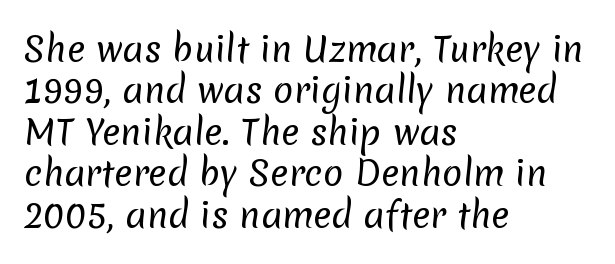
{"serif": "no", "bold": "no", "weight": "regular", "width": "normal", "stroke_contrast": "low", "x_height": "medium", "monospaced": "no", "underline": "no", "align": "left", "line_spacing_ratio": 1.22, "letter_spacing": "normal", "letter_spacing_em": 0.0, "glyph_px": 34}
